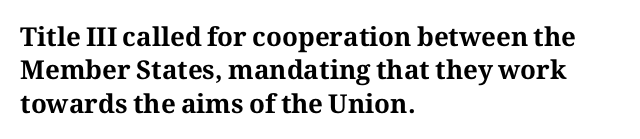
The image shows 26 px bold type, upright; set left-aligned, normal line spacing (1.28x), normal letter spacing, not underlined.
